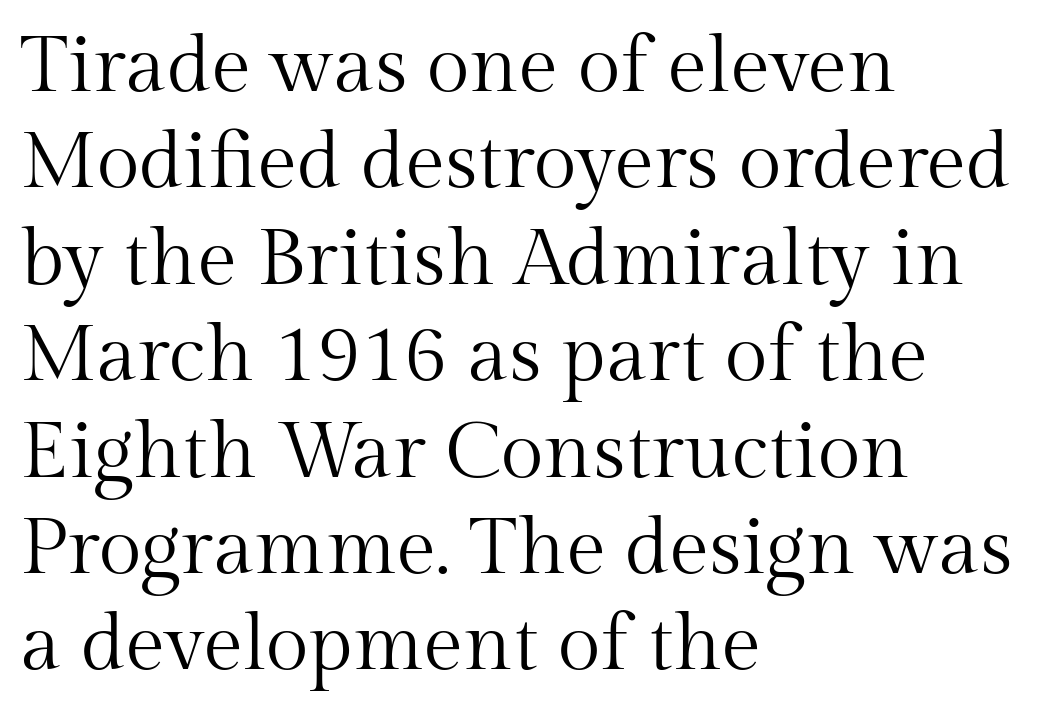
Q: Is the text bold? A: No.
Q: Is the text italic (slanted)? A: No, it is upright.
Q: Is the typeface a serif or a sans-serif typeface? A: Serif.
Q: Is the text underlined? A: No.
Q: How is the paragraph aligned? A: Left-aligned.
Q: Is the spacing between letters normal or unusually wide? A: Normal.
Q: Width (condensed, normal, or wide)? A: Normal.
Q: Stroke contrast? A: Medium.
Q: x-height? A: Medium.
Q: Monospaced? A: No.
